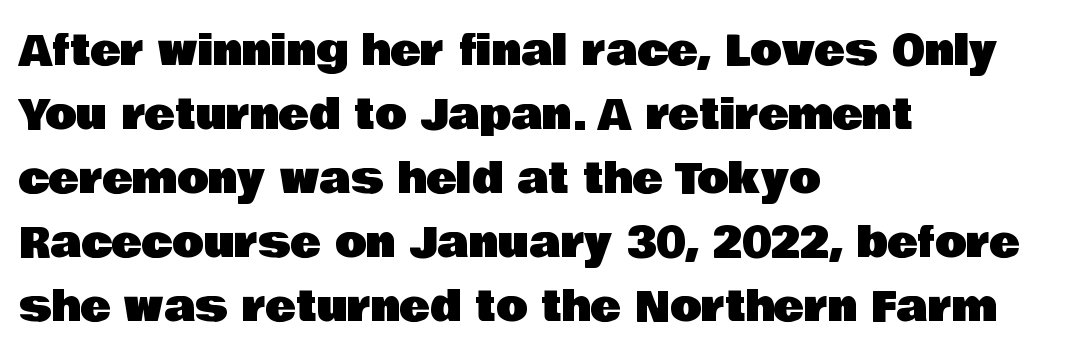
The image shows 41 px sans-serif type, upright; set left-aligned, normal line spacing (1.56x), normal letter spacing, not underlined; low stroke contrast and a large x-height.
